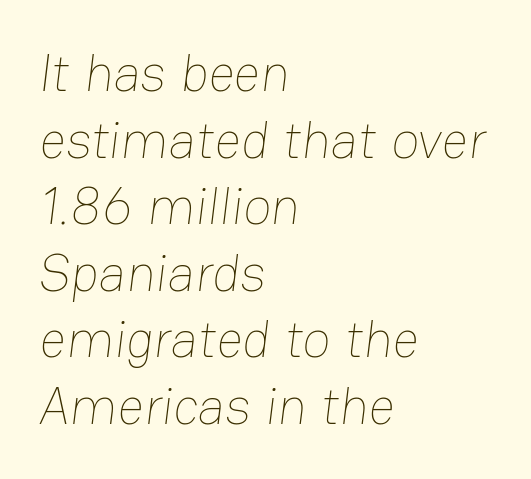
Varying glyph widths throughout — classic text-font behaviour. The letters look calm and open, with moderate or lighter stems. One glance says typical: line gaps are just what's usual. The paragraph has a hard left edge and a soft right edge. In terms of letterspacing, this is plain default setting.
